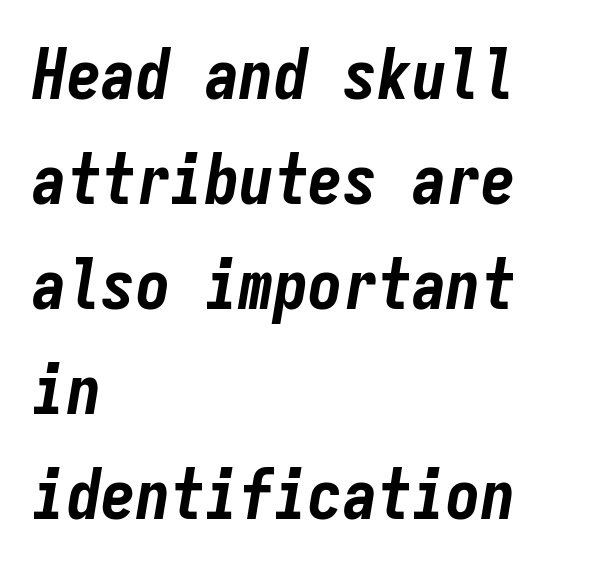
The image shows 69 px bold, condensed type, italic (leaning right), monospaced; set left-aligned, normal line spacing (1.52x), normal letter spacing, not underlined; low stroke contrast and a medium x-height.
